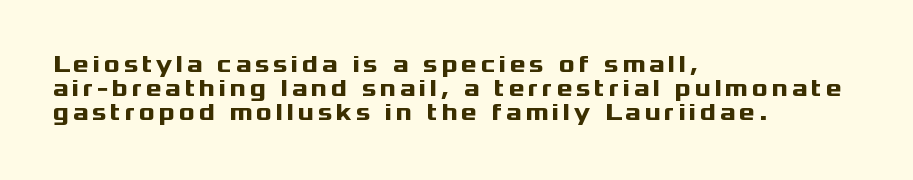
Q: Is the text bold? A: Yes.
Q: Is the text italic (slanted)? A: No, it is upright.
Q: Is the text underlined? A: No.
Q: How is the paragraph aligned? A: Left-aligned.
Q: Is the spacing between lines tight, normal or loose? A: Tight.
